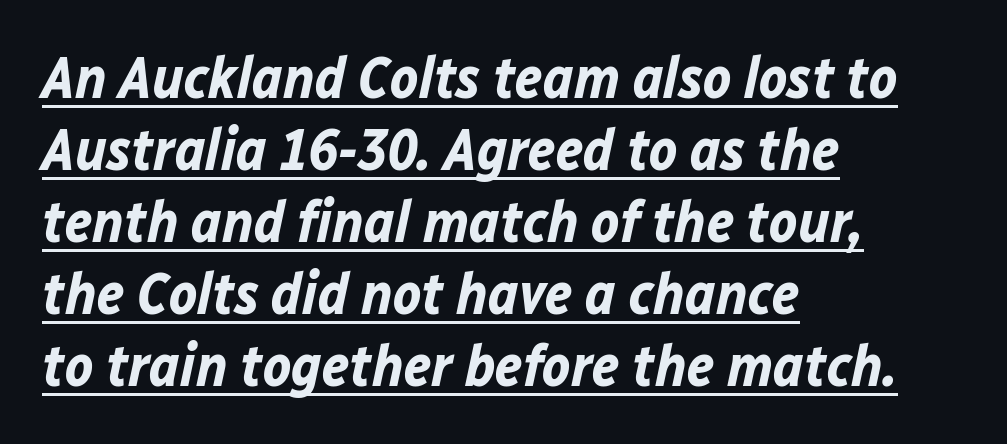
{"italic": "yes", "lean": "right", "slant_degrees": 12, "bold": "yes", "weight": "bold", "width": "normal", "stroke_contrast": "low", "x_height": "medium", "monospaced": "no", "underline": "yes", "align": "left", "line_spacing_ratio": 1.22, "letter_spacing": "normal", "letter_spacing_em": 0.0, "glyph_px": 59}
